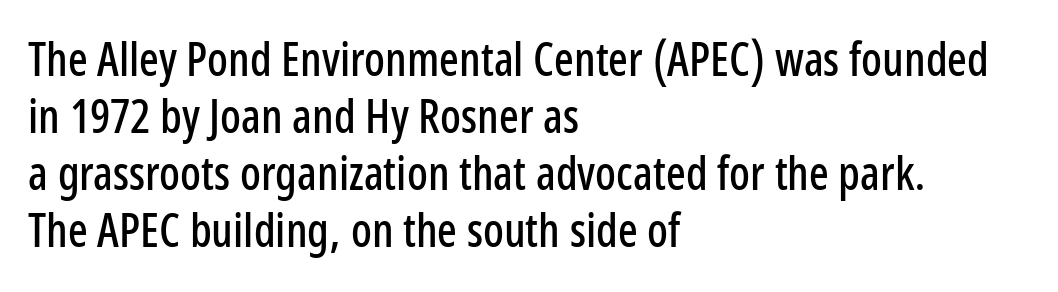
The image shows 46 px condensed sans-serif type, upright; set left-aligned, line spacing 1.24x, normal letter spacing, not underlined; low stroke contrast and a medium x-height.
